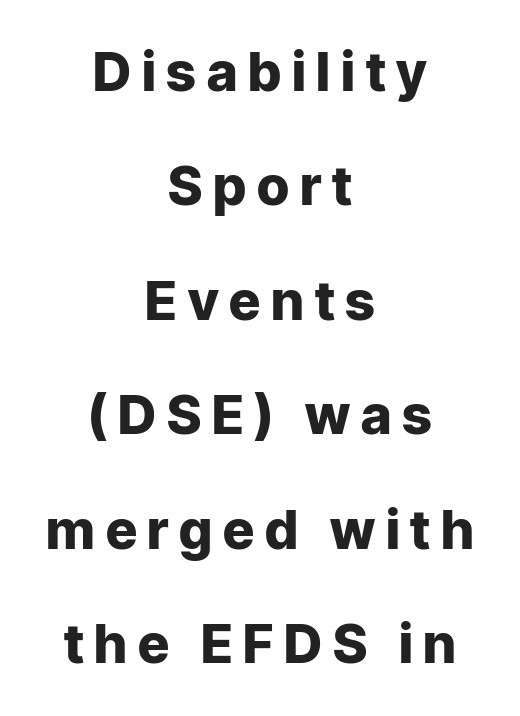
{"serif": "no", "italic": "no", "bold": "yes", "weight": "heavy", "width": "normal", "stroke_contrast": "low", "x_height": "medium", "monospaced": "no", "underline": "no", "align": "center", "line_spacing": "loose", "line_spacing_ratio": 2.12, "letter_spacing": "wide", "letter_spacing_em": 0.2, "glyph_px": 54}
